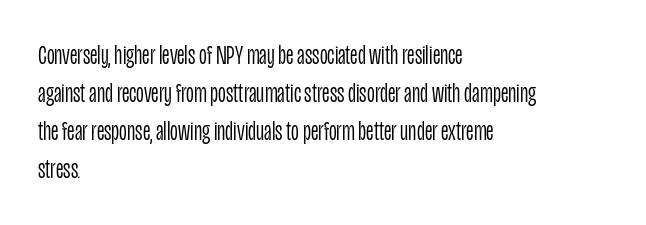
The image shows 27 px text type, upright; set left-aligned, normal line spacing (1.41x), normal letter spacing, not underlined.
